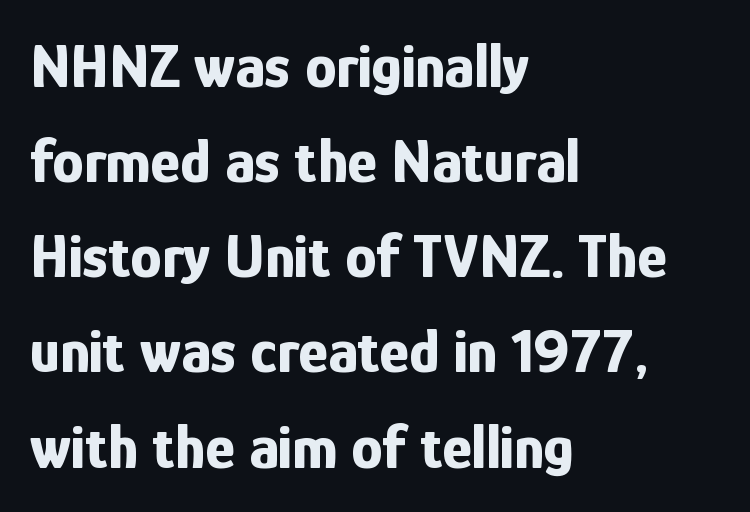
Q: Is the text bold? A: Yes.
Q: Is the text italic (slanted)? A: No, it is upright.
Q: Is the typeface a serif or a sans-serif typeface? A: Sans-serif.
Q: Is the text underlined? A: No.
Q: How is the paragraph aligned? A: Left-aligned.
Q: Is the spacing between letters normal or unusually wide? A: Normal.
Q: Is the spacing between lines tight, normal or loose? A: Normal.
Q: Width (condensed, normal, or wide)? A: Condensed.
Q: Stroke contrast? A: Low.
Q: x-height? A: Medium.
Q: Monospaced? A: No.
